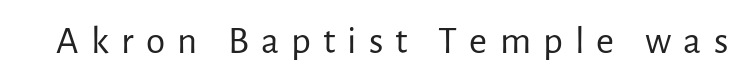
Character widths vary here, with narrow letters taking less room than wide ones. The text was rendered using a sans face with plain stroke endings. Students, note that the glyphs here are deliberately spaced far apart. Counters stay open thanks to moderate or lighter strokes. No word sits above an underline.
